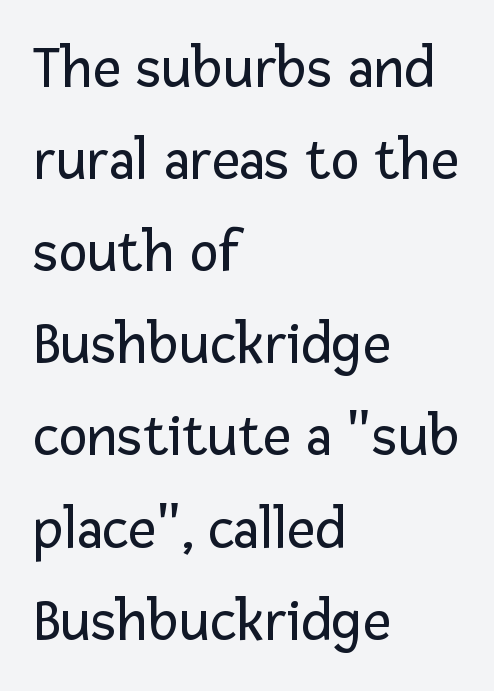
Typographically, this falls in the sans-serif category. The typeface has the unassuming heft of standard copy or less. Reading down the column, the eye jumps a familiar distance to each next line. The letterforms sit shoulder to shoulder at normal distance.
